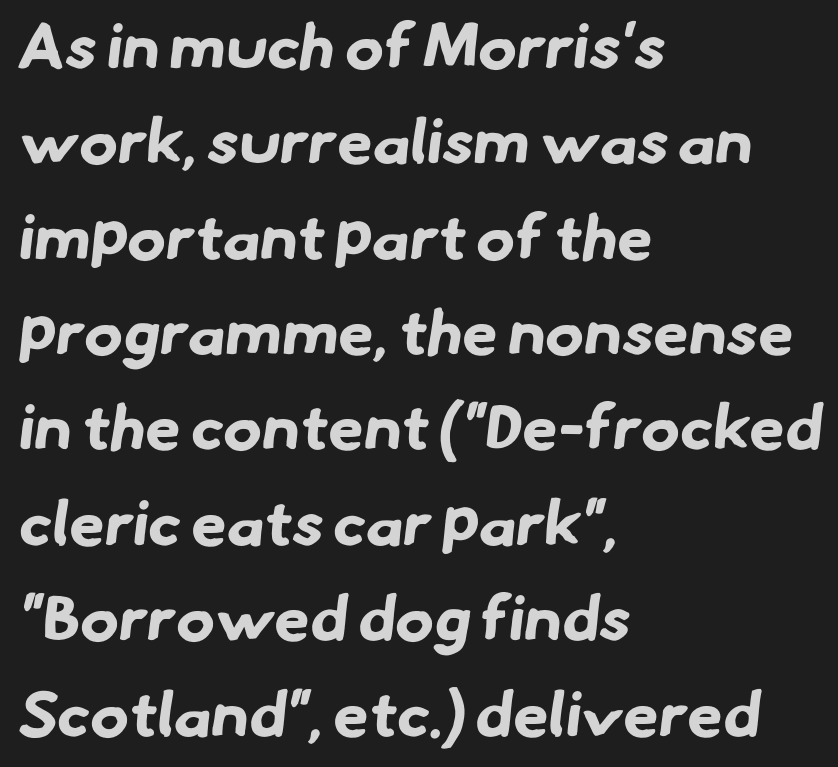
Q: Is the text bold? A: Yes.
Q: Is the typeface a serif or a sans-serif typeface? A: Sans-serif.
Q: Is the text underlined? A: No.
Q: How is the paragraph aligned? A: Left-aligned.
Q: Is the spacing between letters normal or unusually wide? A: Normal.
Q: Is the spacing between lines tight, normal or loose? A: Normal.
Q: Width (condensed, normal, or wide)? A: Normal.
Q: Stroke contrast? A: Low.
Q: x-height? A: Small.
Q: Monospaced? A: No.
